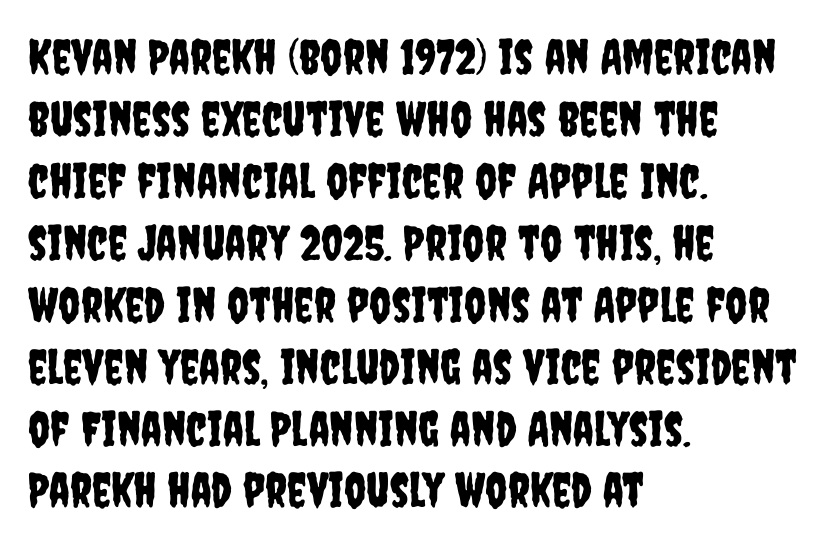
Q: Is the text italic (slanted)? A: No, it is upright.
Q: Is the typeface a serif or a sans-serif typeface? A: Sans-serif.
Q: Is the text underlined? A: No.
Q: How is the paragraph aligned? A: Left-aligned.
Q: Is the spacing between letters normal or unusually wide? A: Normal.
Q: Is the spacing between lines tight, normal or loose? A: Normal.
Q: Width (condensed, normal, or wide)? A: Condensed.
Q: Stroke contrast? A: Low.
Q: x-height? A: Large.
Q: Monospaced? A: No.
